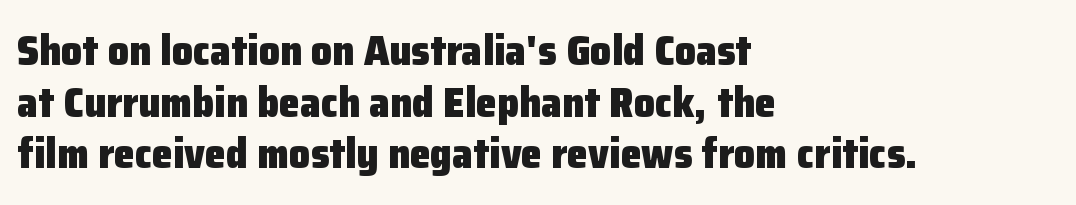
The image shows 42 px heavy sans-serif type, upright; set left-aligned, line spacing 1.23x, normal letter spacing, not underlined; low stroke contrast and a medium x-height.
